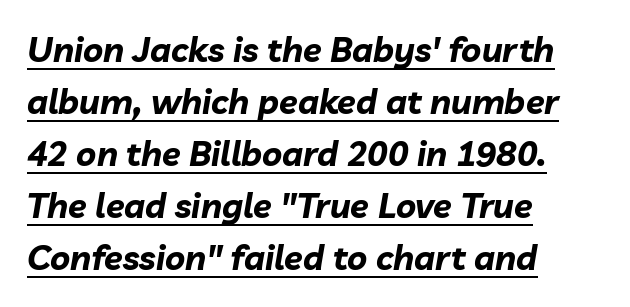
The image shows 34 px bold type, italic (leaning right); set left-aligned, normal line spacing (1.53x), normal letter spacing, underlined; low stroke contrast and a medium x-height.
